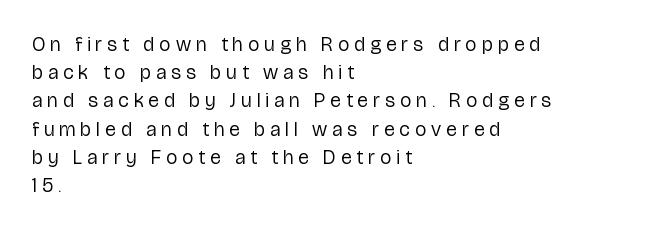
{"italic": "no", "bold": "no", "underline": "no", "align": "left", "line_spacing": "normal", "line_spacing_ratio": 1.41, "letter_spacing": "wide", "letter_spacing_em": 0.26, "glyph_px": 20}
